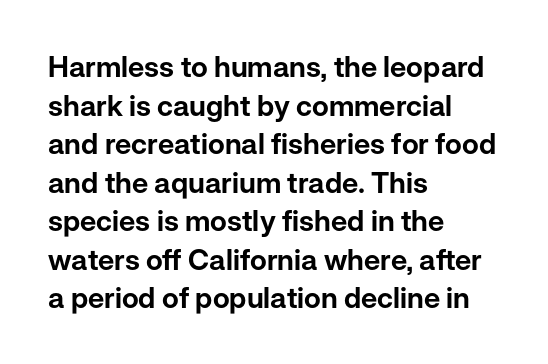
Casual observation: everything's shoved over to the left. Are there feet on the stems? There aren't — it's a sans. Check the space under the baseline: it is left empty. Characters remain perfectly vertical along every line. Inter-character spacing is left at the font's built-in metrics.
